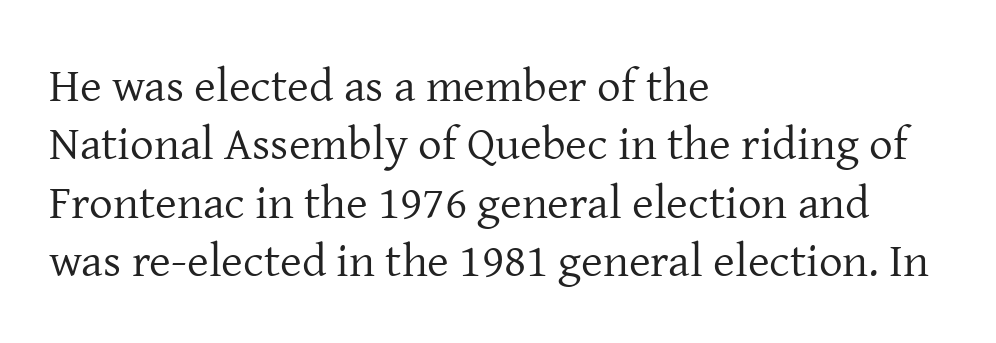
The image shows 47 px regular-weight serif type, upright; set left-aligned, line spacing 1.24x, normal letter spacing, not underlined; low stroke contrast and a medium x-height.
